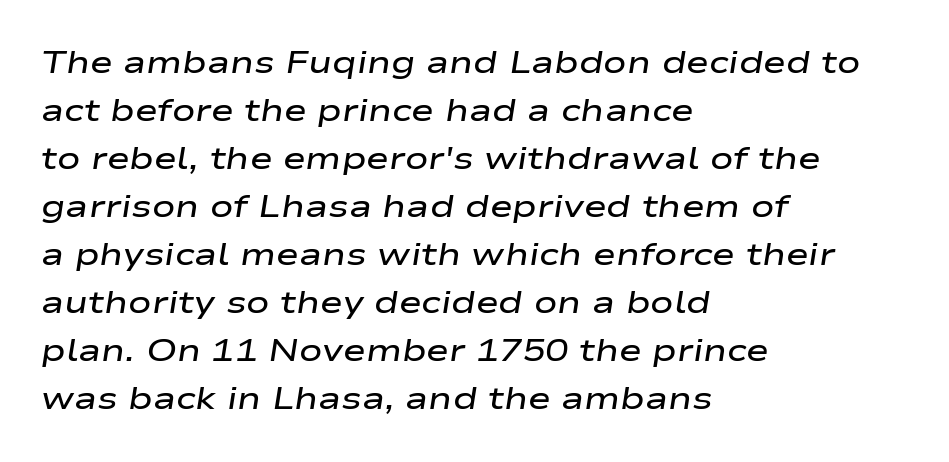
Observe the lean: these are italic letterforms. Layout note: lines flush left. The rendering uses a semibold face; strokes are thickened but not to full bold. Look at the tracking — it's just the regular setting, nothing added. Reading down the column, the eye jumps a familiar distance to each next line.
